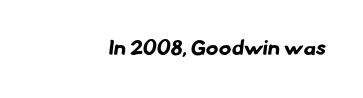
Q: Is the text bold? A: Yes.
Q: Is the text underlined? A: No.
Q: Is the spacing between letters normal or unusually wide? A: Normal.
